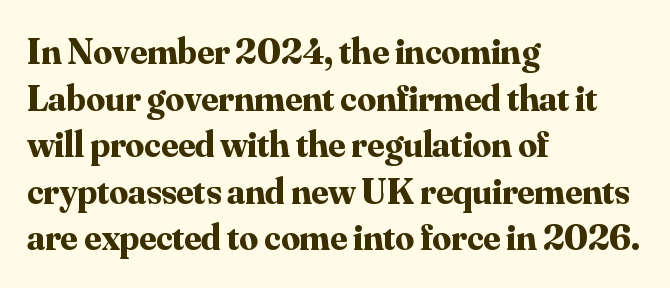
{"serif": "yes", "italic": "no", "bold": "yes", "weight": "bold", "width": "normal", "stroke_contrast": "medium", "x_height": "small", "monospaced": "no", "underline": "no", "align": "left", "line_spacing": "normal", "line_spacing_ratio": 1.26, "letter_spacing": "normal", "letter_spacing_em": 0.0, "glyph_px": 37}
